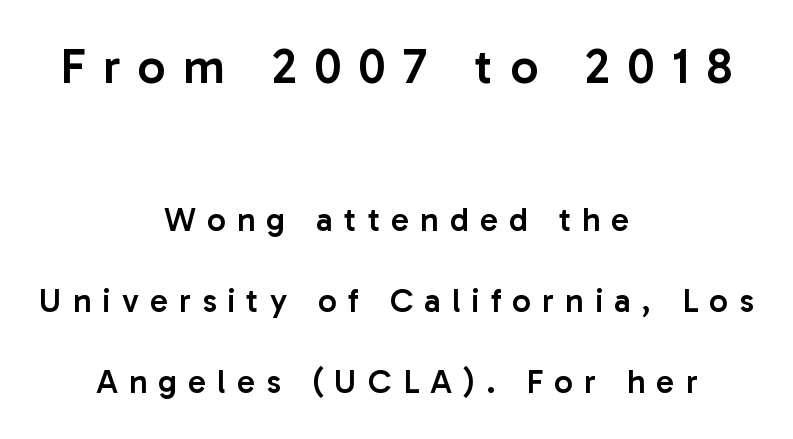
The letterforms stand isolated, each surrounded by extra space. Does the leading feel generous? Absolutely, it's lavish. Varying glyph widths throughout — classic text-font behaviour. If you drew a line through each stem, it would be perfectly vertical. Bare-footed words on every line.
